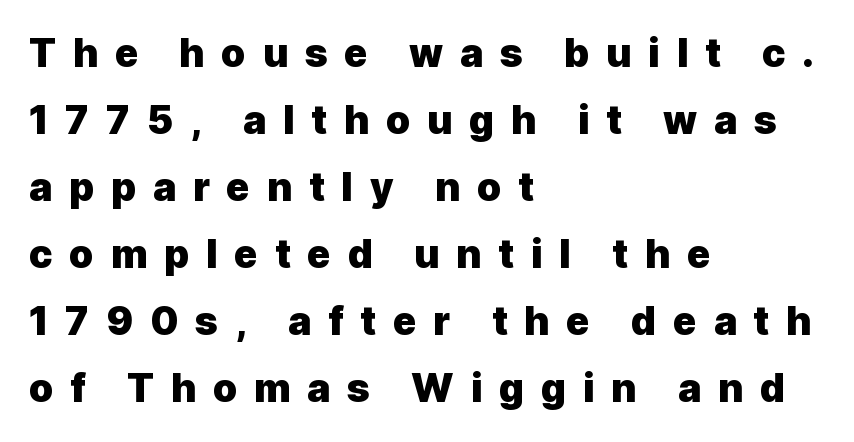
{"serif": "no", "italic": "no", "bold": "yes", "weight": "heavy", "width": "normal", "x_height": "medium", "monospaced": "no", "underline": "no", "align": "left", "line_spacing_ratio": 1.72, "letter_spacing": "wide", "letter_spacing_em": 0.43, "glyph_px": 39}
